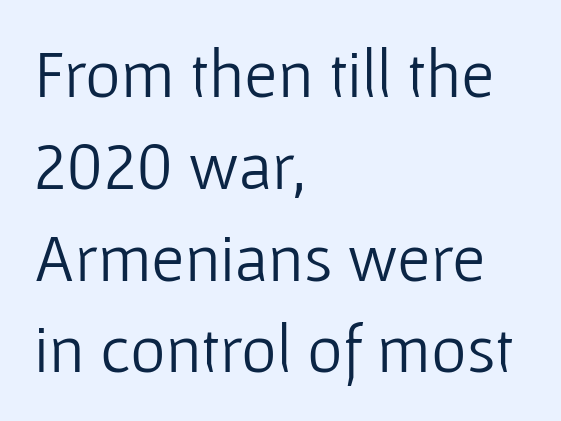
Observe the absence of serifs on each vertical stroke in this sample. Each letter keeps its own natural width here, so spacing adapts to shape. What's the leading like? Ordinary, nothing unusual. This sample uses an upright cut, with every glyph sitting square on the baseline. Where is the straight margin? On the left. The typeface has the unassuming heft of standard copy or less.
